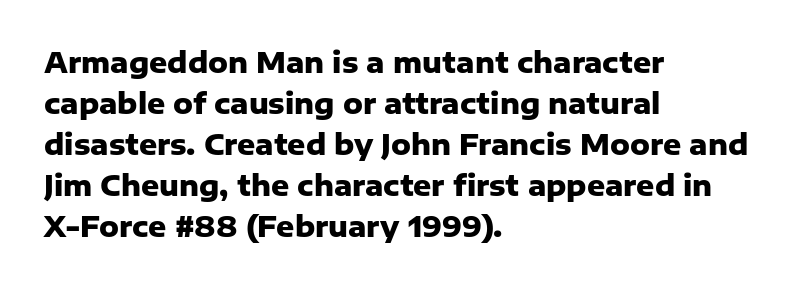
Italic: no, the glyphs are upright roman. In CSS terms this would be text-align: left. Heavy-handed strokes throughout: this text is bold. Nothing sits at the stroke ends, so this counts as sans-serif.
